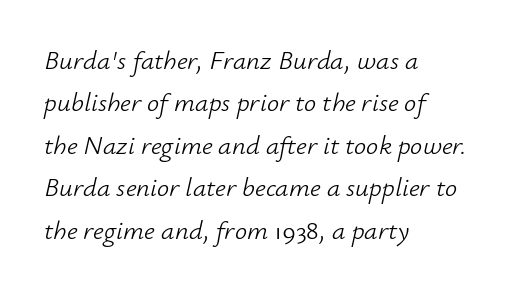
The image shows 27 px text type, italic (leaning right); set left-aligned, normal line spacing (1.57x), normal letter spacing, not underlined.
